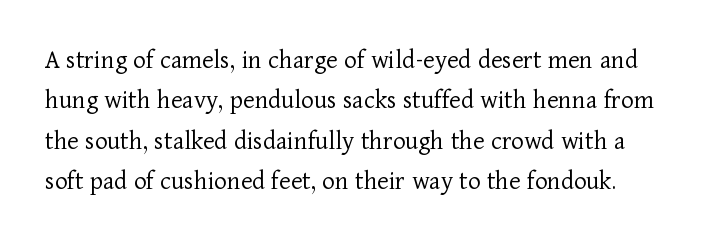
Whoever set this chose a conventional vertical rhythm. Unmarked baselines from the first word to the last. Is the type heavy? It reads as light-to-regular instead. Students, note that the glyphs here touch the page at normal intervals. The specimen reads as upright at a glance.
